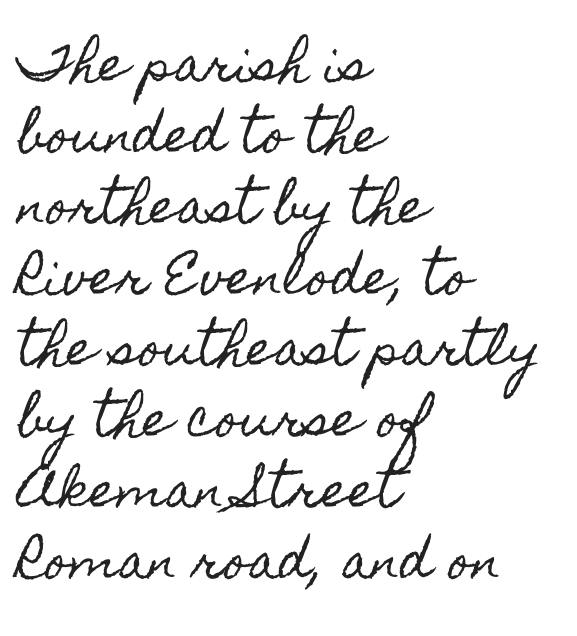
{"width": "condensed", "x_height": "small", "monospaced": "no", "underline": "no", "align": "left", "line_spacing": "normal", "line_spacing_ratio": 1.51, "letter_spacing": "normal", "letter_spacing_em": 0.0, "glyph_px": 47}
